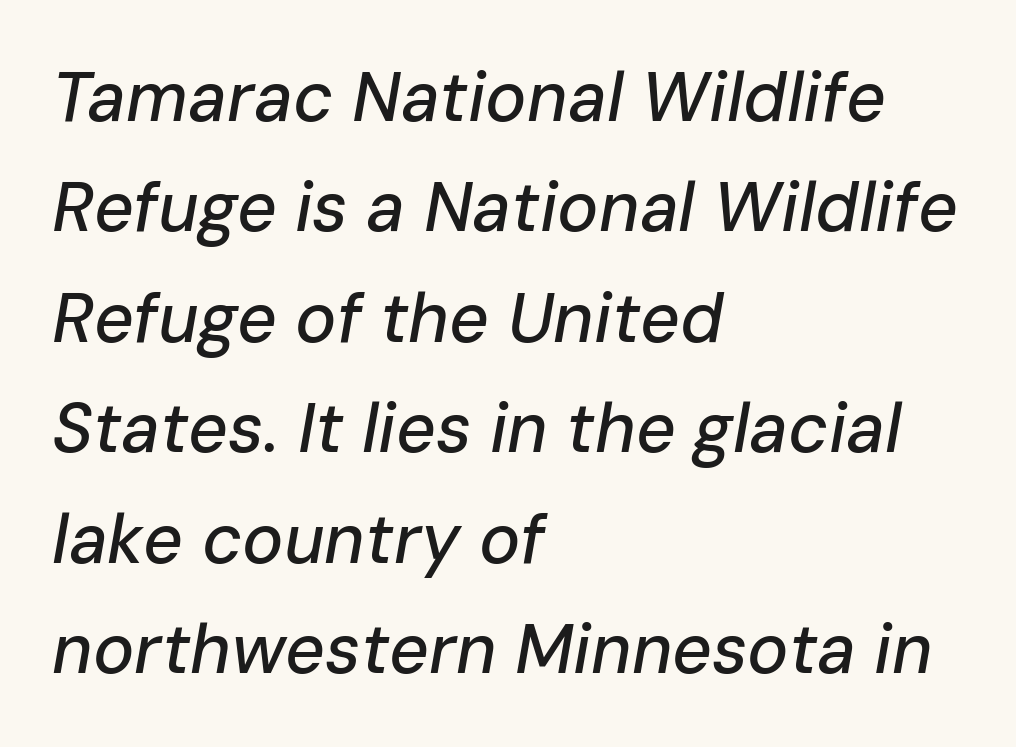
Visually the block forms a straight wall on the left and a jagged coastline on the right. Would a proofreader flag this as italicized? Yes. Notice how descenders clear the ascenders below comfortably — that's standard leading. Type without underlining. The tracking reads as untouched default to a designer's eye.
